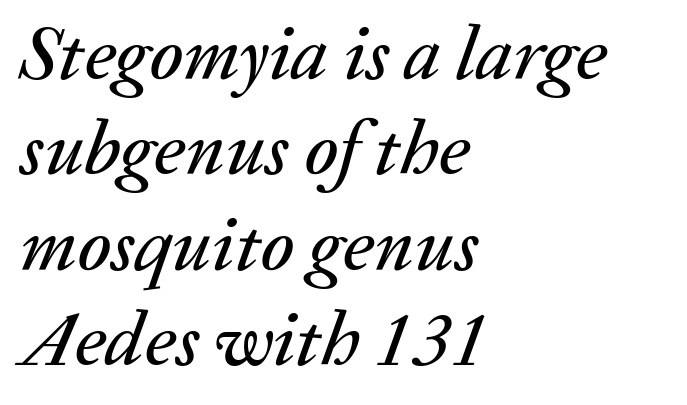
The image shows 77 px text type, italic (leaning right); set left-aligned, line spacing 1.24x, normal letter spacing, not underlined; medium stroke contrast and a medium x-height.
